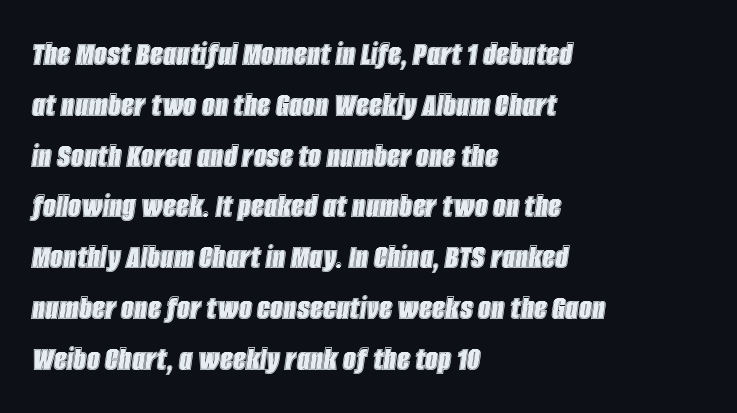
{"italic": "yes", "lean": "right", "slant_degrees": 8, "width": "condensed", "x_height": "large", "monospaced": "no", "underline": "no", "align": "left", "line_spacing": "normal", "line_spacing_ratio": 1.41, "letter_spacing": "normal", "letter_spacing_em": 0.0, "glyph_px": 36}
